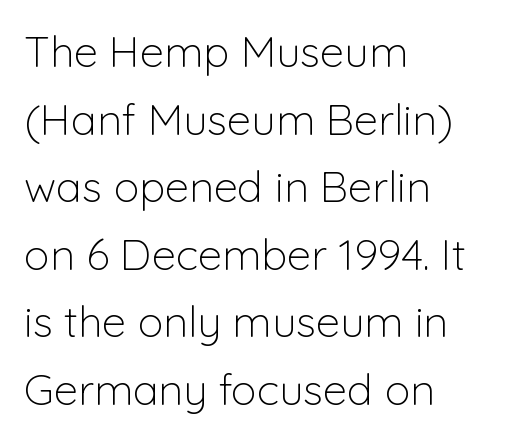
A light-to-regular cut is what we see here. Each new line begins a customary step beneath the previous one. No italicization has been applied; the sample stays upright. Leftover space on each line is placed entirely after the last word. The font family rendered here belongs to the sans-serif group.
